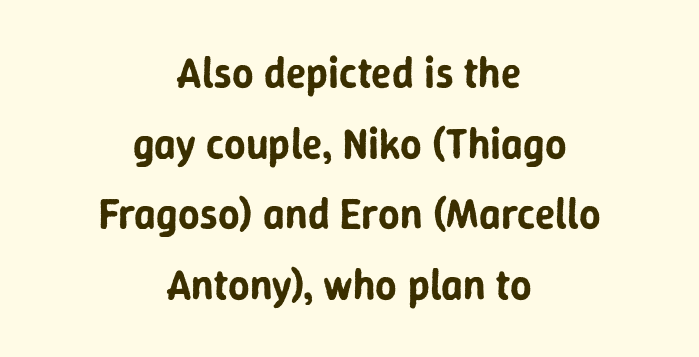
The image shows 42 px sans-serif type, upright; set centered, normal line spacing (1.68x), normal letter spacing, not underlined; low stroke contrast and a medium x-height.
